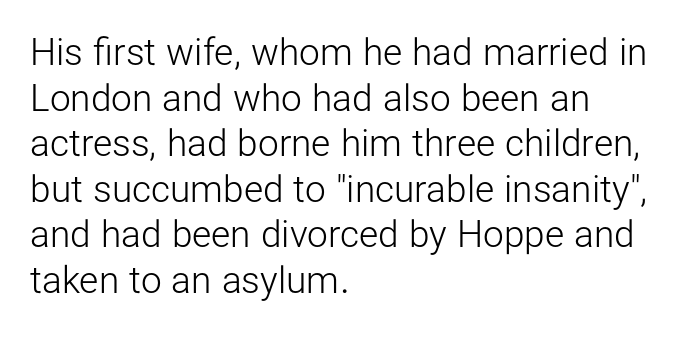
The image shows 37 px light sans-serif type, upright; set left-aligned, line spacing 1.23x, normal letter spacing, not underlined; low stroke contrast and a medium x-height.
